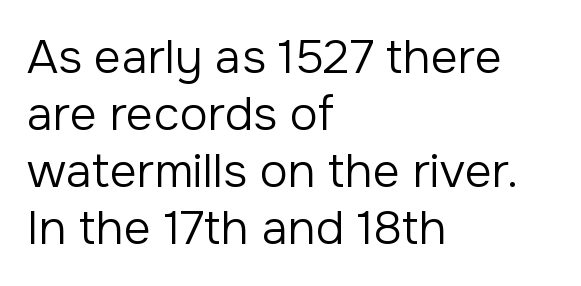
{"serif": "no", "italic": "no", "bold": "no", "weight": "regular", "width": "normal", "stroke_contrast": "low", "x_height": "medium", "monospaced": "no", "underline": "no", "align": "left", "line_spacing_ratio": 1.21, "letter_spacing": "normal", "letter_spacing_em": 0.0, "glyph_px": 47}
